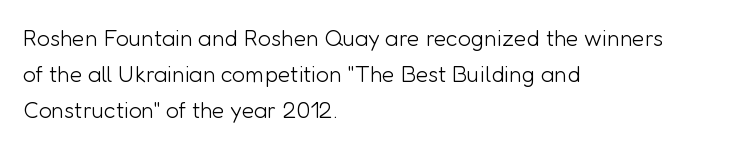
The foot of each line stays bare and open. It's the straight-up-and-down kind of type. The gaps between neighbouring characters are ordinary and unremarkable. A normal amount of white space separates one row of letters from the next. Typeset ragged right — the left edge is the straight one. Is the stroke heavy? The answer is a plain regular-or-lighter.
